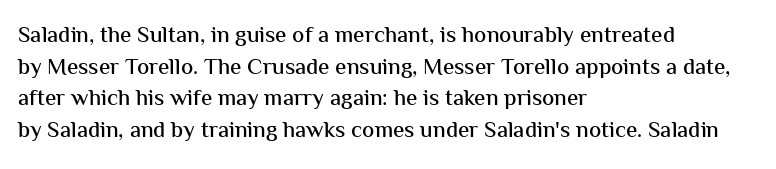
{"italic": "no", "underline": "no", "align": "left", "line_spacing": "normal", "line_spacing_ratio": 1.38, "letter_spacing": "normal", "letter_spacing_em": 0.0, "glyph_px": 23}
